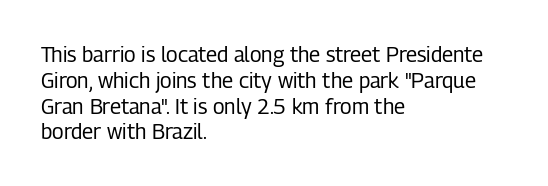
{"italic": "no", "bold": "no", "underline": "no", "align": "left", "line_spacing_ratio": 1.23, "letter_spacing": "normal", "letter_spacing_em": 0.0, "glyph_px": 21}
